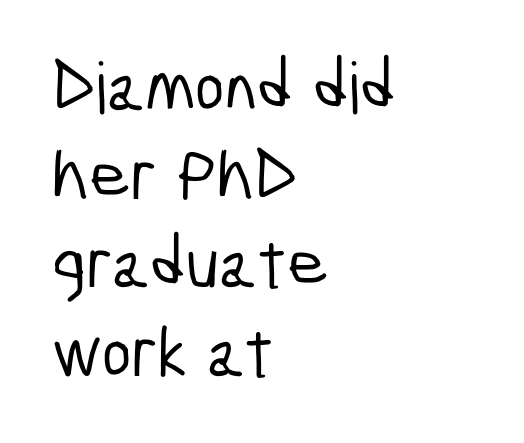
{"serif": "no", "width": "condensed", "stroke_contrast": "low", "x_height": "medium", "monospaced": "no", "underline": "no", "align": "left", "line_spacing": "normal", "line_spacing_ratio": 1.25, "letter_spacing": "normal", "letter_spacing_em": 0.0, "glyph_px": 71}
